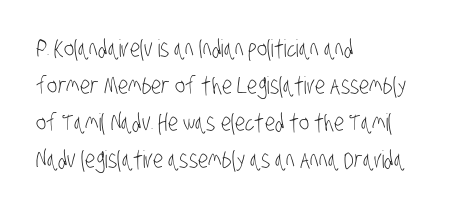
Glance below the letters and you will spot only blank space. The weight tops out at a normal text grade. Caption: standard tracking, unaltered. Short and long lines alike share a common starting point at left.
